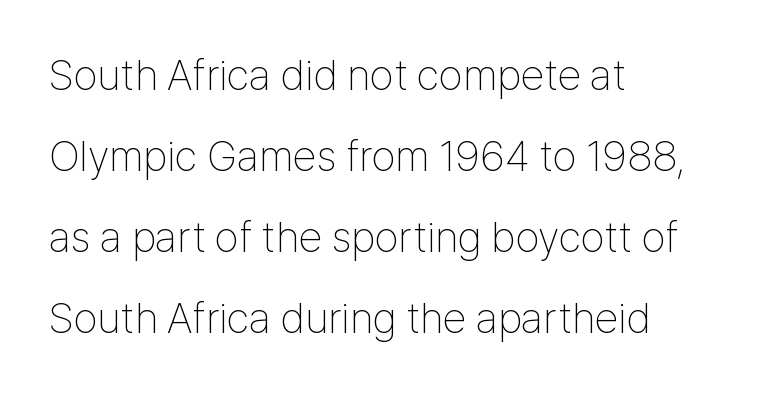
The passage shown is not bold in any degree. No italicization has been applied; the sample stays upright. What kind of face is this? One without serifs — a sans. Is the letter spacing exaggerated? No — it looks like the ordinary default. Is this a fixed-width face? No — the glyphs have proportional, varying widths. All the whitespace from short lines collects on the right.
